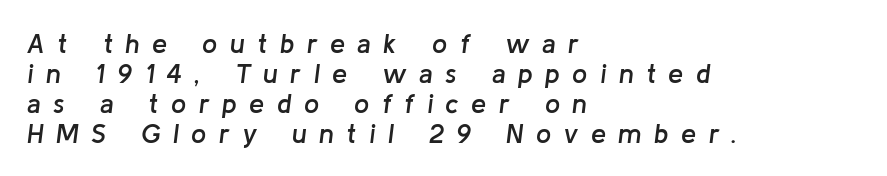
Q: Is the text bold? A: Semi-bold.
Q: Is the text italic (slanted)? A: Yes, it leans right by about 8 degrees.
Q: Is the text underlined? A: No.
Q: How is the paragraph aligned? A: Left-aligned.
Q: Is the spacing between letters normal or unusually wide? A: Unusually wide.
Q: Is the spacing between lines tight, normal or loose? A: Tight.
